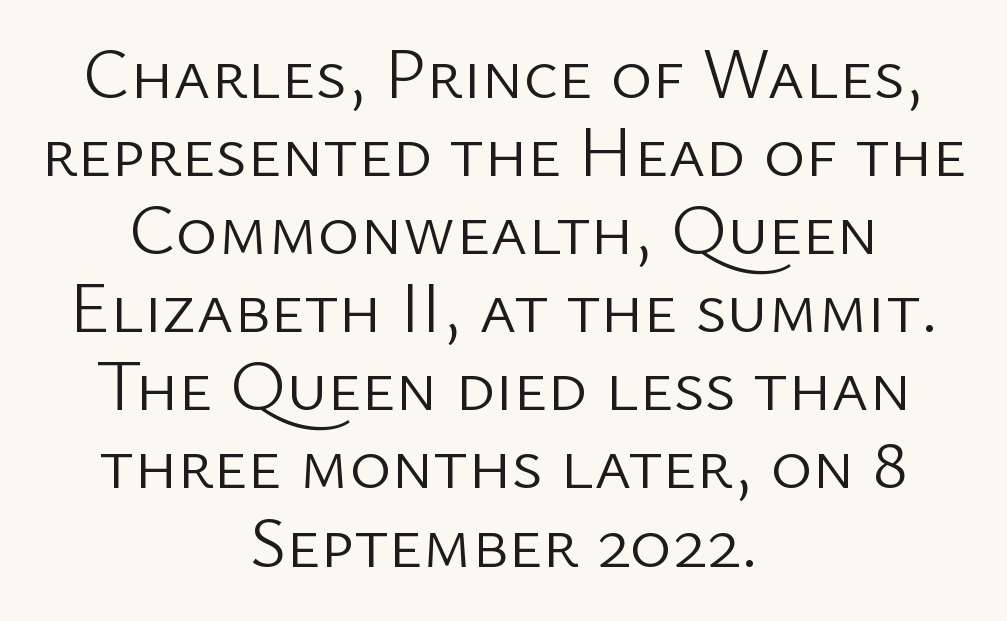
The image shows 71 px light sans-serif type, upright; set centered, tight line spacing (1.1x), normal letter spacing, not underlined; low stroke contrast and a medium x-height.
